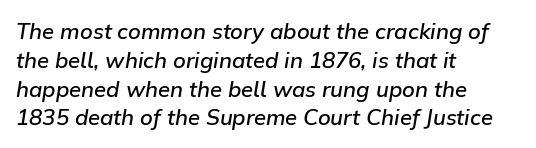
The image shows 22 px text type, italic (leaning right); set left-aligned, normal line spacing (1.31x), normal letter spacing, not underlined.
